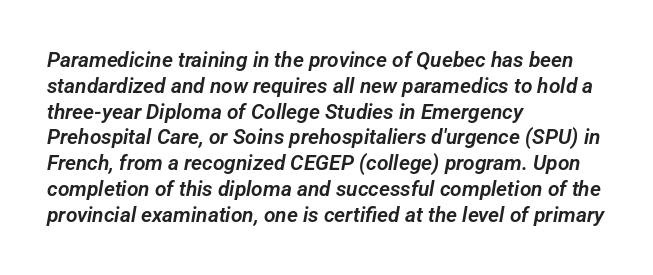
You could call the tracking neutral — neither tight nor loose. The glyphs are unaccompanied by any horizontal stroke below them. Each line starts at the same left margin while the right side varies.
